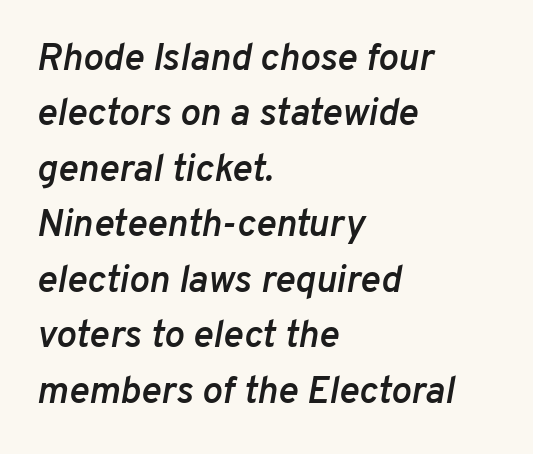
The image shows 38 px semibold type, italic (leaning right); set left-aligned, normal line spacing (1.46x), normal letter spacing, not underlined; low stroke contrast and a medium x-height.
